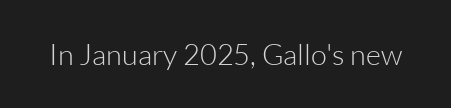
Q: Is the text bold? A: No.
Q: Is the text italic (slanted)? A: No, it is upright.
Q: Is the typeface a serif or a sans-serif typeface? A: Sans-serif.
Q: Is the text underlined? A: No.
Q: Is the spacing between letters normal or unusually wide? A: Normal.
Q: Width (condensed, normal, or wide)? A: Normal.
Q: Stroke contrast? A: Low.
Q: x-height? A: Medium.
Q: Monospaced? A: No.
